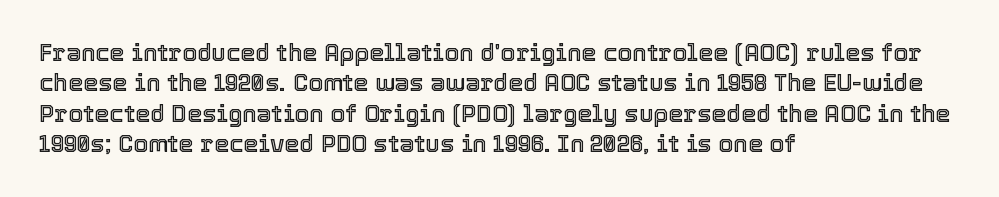
{"italic": "no", "underline": "no", "align": "left", "line_spacing": "normal", "line_spacing_ratio": 1.27, "letter_spacing": "normal", "letter_spacing_em": 0.0, "glyph_px": 24}
